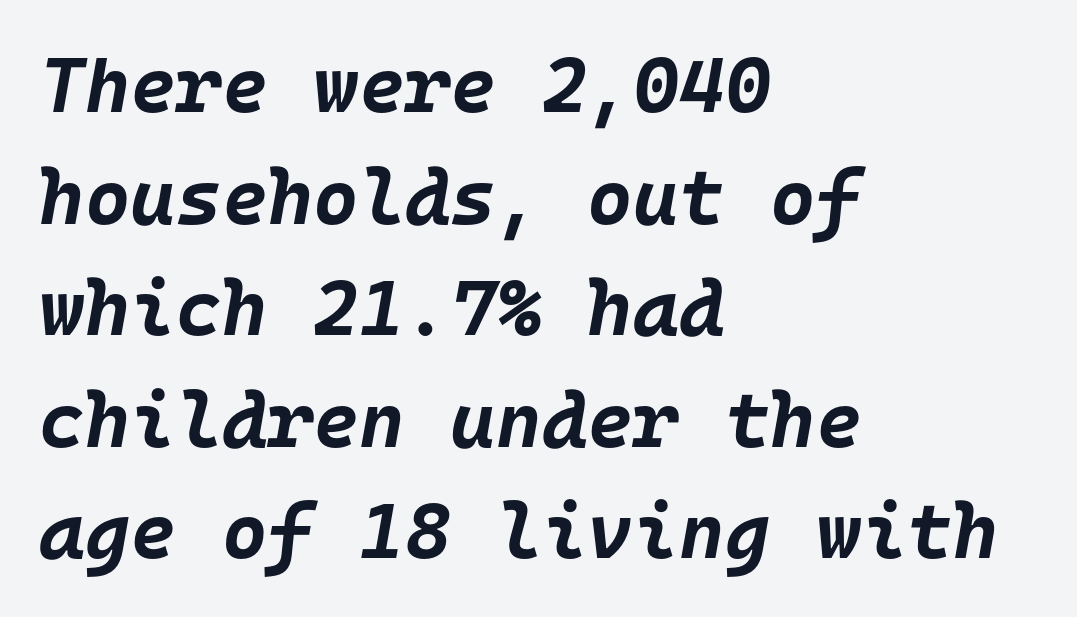
Any mark beneath the type? The region is blank. Here the glyphs are tracked normally, forming tight word shapes. The passage shown is typed in a monospace face where columns stay perfectly aligned. Compared with a centered layout, this one pins lines to the left instead. These lines carry a lot of weight — the face is fully bold.
